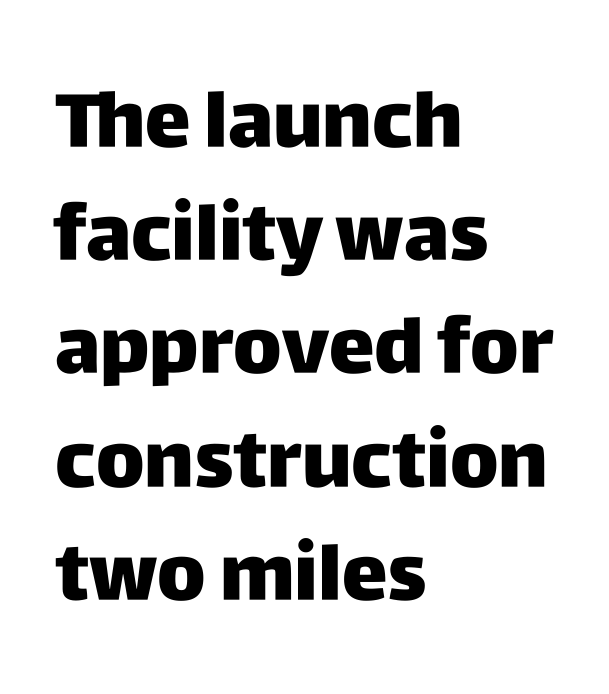
Q: Is the text italic (slanted)? A: No, it is upright.
Q: Is the typeface a serif or a sans-serif typeface? A: Sans-serif.
Q: Is the text underlined? A: No.
Q: How is the paragraph aligned? A: Left-aligned.
Q: Is the spacing between letters normal or unusually wide? A: Normal.
Q: Is the spacing between lines tight, normal or loose? A: Normal.
Q: Width (condensed, normal, or wide)? A: Normal.
Q: Stroke contrast? A: Low.
Q: x-height? A: Large.
Q: Monospaced? A: No.
